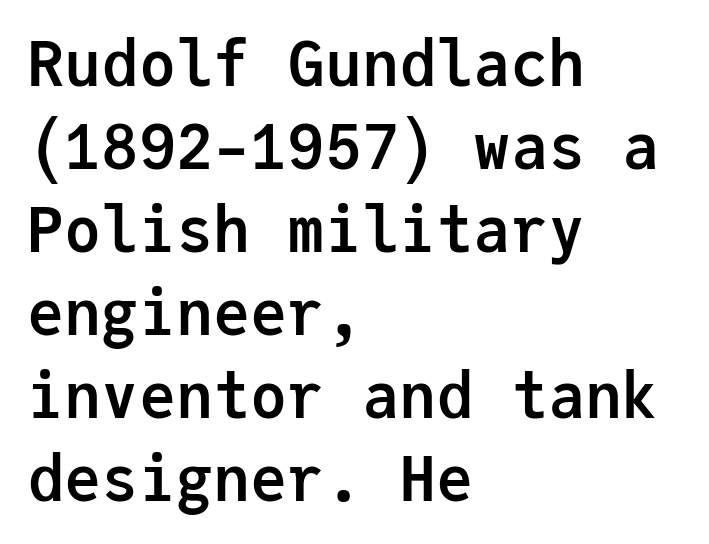
The image shows 62 px semibold sans-serif type, upright, monospaced; set left-aligned, normal line spacing (1.34x), normal letter spacing, not underlined; low stroke contrast and a medium x-height.
